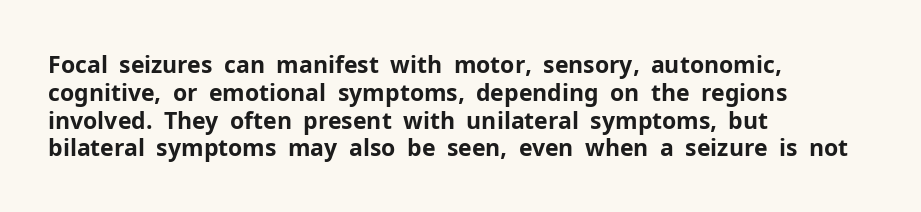
{"italic": "no", "bold": "yes", "underline": "no", "align": "left", "line_spacing_ratio": 1.21, "letter_spacing": "normal", "letter_spacing_em": 0.0, "glyph_px": 23}
